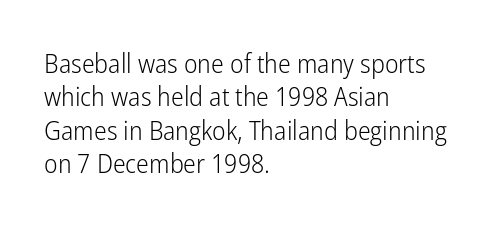
{"italic": "no", "bold": "no", "underline": "no", "align": "left", "line_spacing_ratio": 1.24, "letter_spacing": "normal", "letter_spacing_em": 0.0, "glyph_px": 27}
